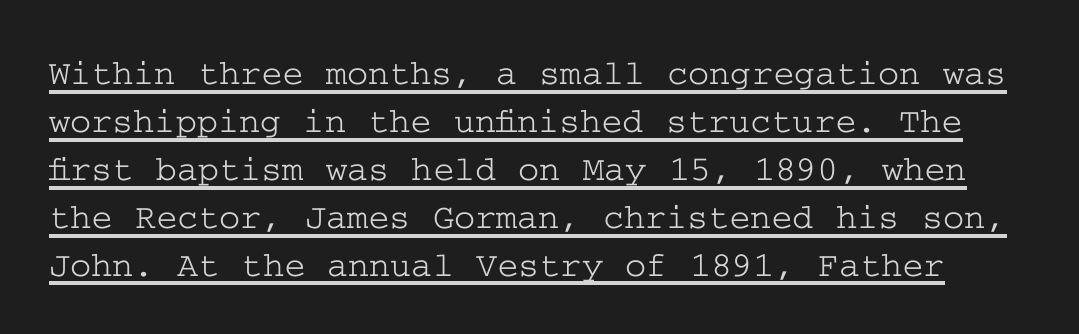
{"serif": "yes", "italic": "no", "width": "wide", "stroke_contrast": "low", "x_height": "medium", "underline": "yes", "line_spacing": "normal", "line_spacing_ratio": 1.33, "letter_spacing": "normal", "letter_spacing_em": 0.0, "glyph_px": 36}
